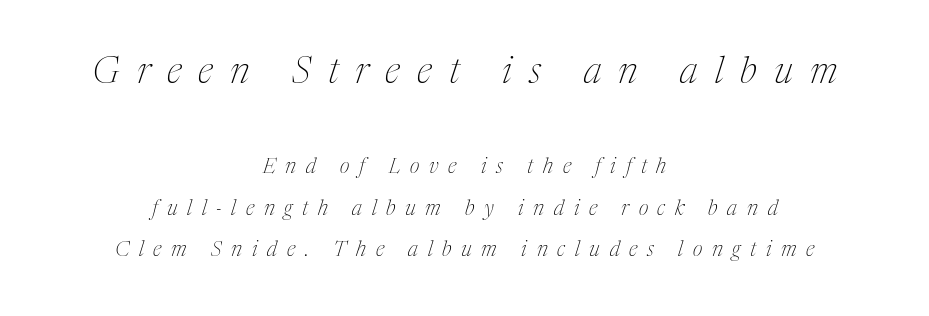
The image shows 37 px thin, condensed serif type, italic (leaning right); set centered, loose line spacing (1.97x), unusually wide letter spacing (+0.46 em), not underlined; the first (top) block is 1.76x larger; medium stroke contrast and a medium x-height.
